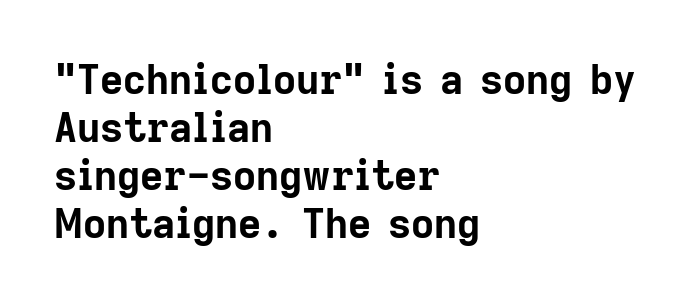
Q: Is the text bold? A: Yes.
Q: Is the text italic (slanted)? A: No, it is upright.
Q: Is the typeface a serif or a sans-serif typeface? A: Sans-serif.
Q: Is the text underlined? A: No.
Q: How is the paragraph aligned? A: Left-aligned.
Q: Is the spacing between letters normal or unusually wide? A: Normal.
Q: Width (condensed, normal, or wide)? A: Normal.
Q: Stroke contrast? A: Low.
Q: x-height? A: Medium.
Q: Monospaced? A: No.
